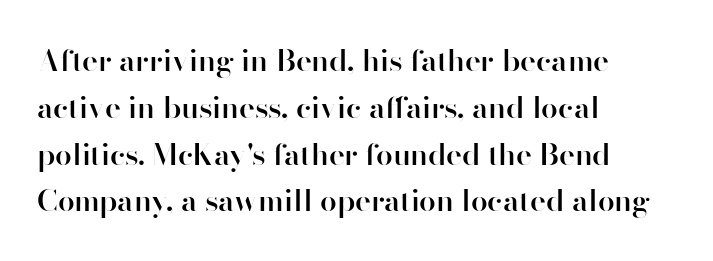
Q: Is the text bold? A: Semi-bold.
Q: Is the text italic (slanted)? A: No, it is upright.
Q: Is the typeface a serif or a sans-serif typeface? A: Sans-serif.
Q: Is the text underlined? A: No.
Q: How is the paragraph aligned? A: Left-aligned.
Q: Is the spacing between letters normal or unusually wide? A: Normal.
Q: Is the spacing between lines tight, normal or loose? A: Normal.
Q: Width (condensed, normal, or wide)? A: Normal.
Q: Stroke contrast? A: High.
Q: x-height? A: Small.
Q: Monospaced? A: No.
